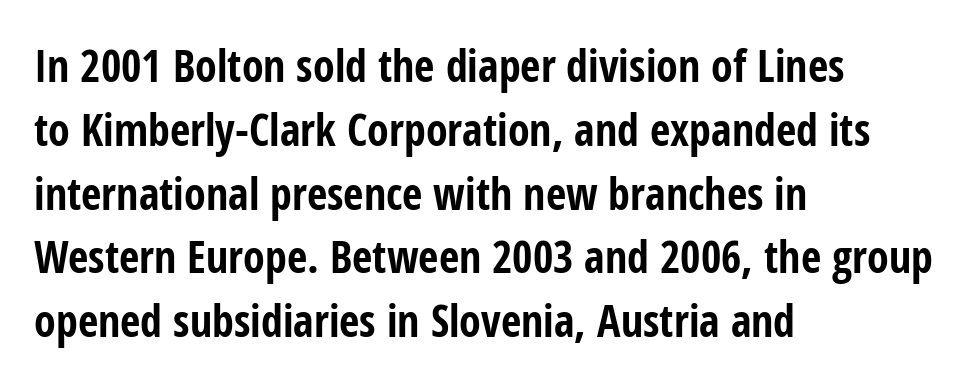
{"serif": "no", "italic": "no", "bold": "yes", "weight": "bold", "width": "condensed", "stroke_contrast": "low", "x_height": "medium", "monospaced": "no", "underline": "no", "align": "left", "line_spacing": "normal", "line_spacing_ratio": 1.45, "letter_spacing": "normal", "letter_spacing_em": 0.0, "glyph_px": 44}
